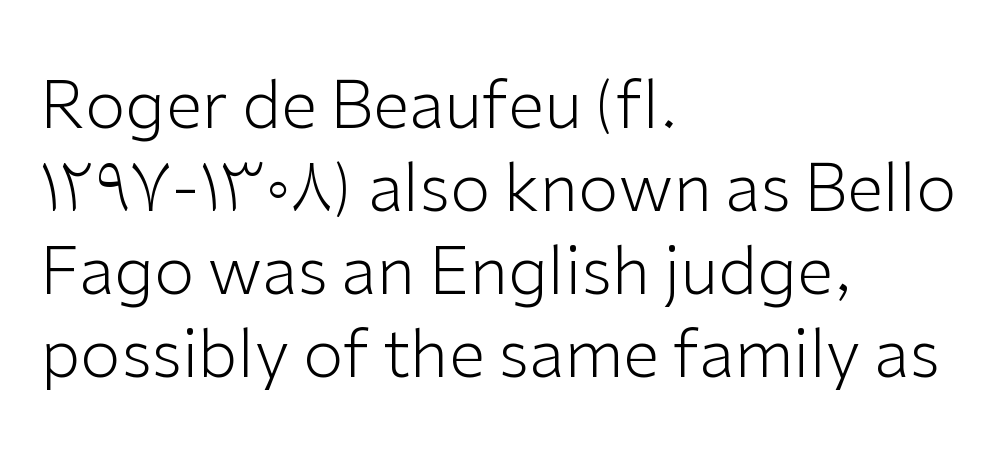
Default kerning and tracking; the words read as compact shapes. Caption: face not bold, strokes unweighted. Proportional: the letters do not fall into vertical columns. Regular leading. Left-aligned paragraph, ragged on the right. The passage shown is not underscored anywhere.
